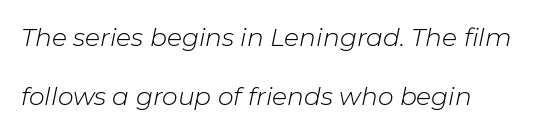
The image shows 25 px text type, italic (leaning right); set left-aligned, loose line spacing (2.35x), normal letter spacing, not underlined.
